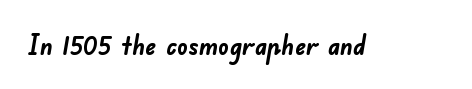
The image shows 27 px bold type; set normal letter spacing, not underlined.
